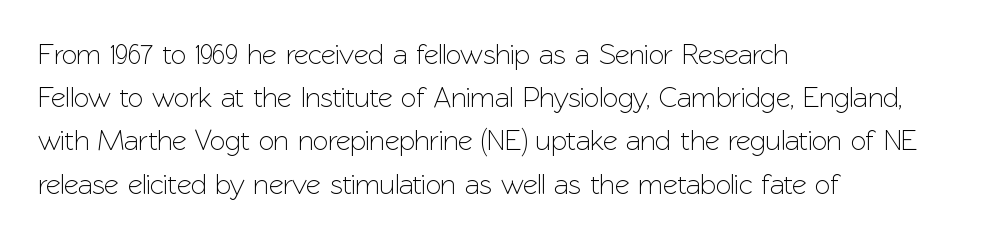
Q: Is the text italic (slanted)? A: No, it is upright.
Q: Is the typeface a serif or a sans-serif typeface? A: Sans-serif.
Q: Is the text underlined? A: No.
Q: How is the paragraph aligned? A: Left-aligned.
Q: Is the spacing between letters normal or unusually wide? A: Normal.
Q: Is the spacing between lines tight, normal or loose? A: Normal.
Q: Width (condensed, normal, or wide)? A: Normal.
Q: Stroke contrast? A: Low.
Q: x-height? A: Medium.
Q: Monospaced? A: No.
